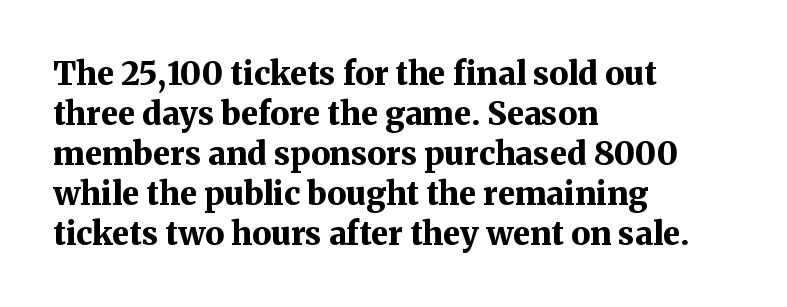
Q: Is the text bold? A: Yes.
Q: Is the text italic (slanted)? A: No, it is upright.
Q: Is the typeface a serif or a sans-serif typeface? A: Serif.
Q: Is the text underlined? A: No.
Q: How is the paragraph aligned? A: Left-aligned.
Q: Is the spacing between letters normal or unusually wide? A: Normal.
Q: Is the spacing between lines tight, normal or loose? A: Normal.
Q: Width (condensed, normal, or wide)? A: Normal.
Q: Stroke contrast? A: Medium.
Q: x-height? A: Medium.
Q: Monospaced? A: No.
